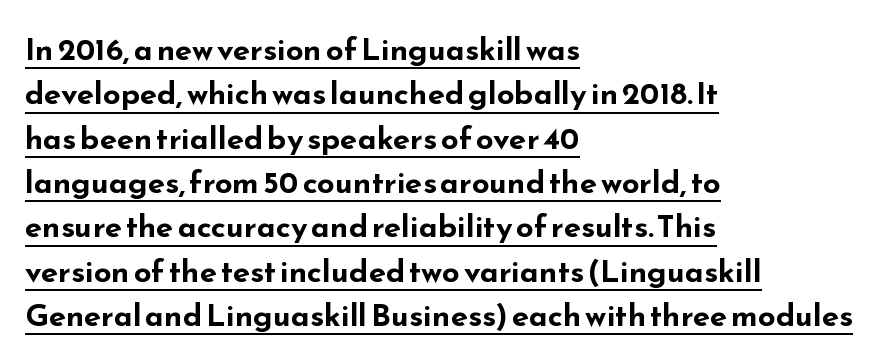
{"serif": "no", "italic": "no", "bold": "yes", "weight": "bold", "width": "wide", "stroke_contrast": "low", "x_height": "small", "monospaced": "no", "underline": "yes", "align": "left", "line_spacing": "normal", "line_spacing_ratio": 1.43, "letter_spacing": "normal", "letter_spacing_em": 0.0, "glyph_px": 31}
